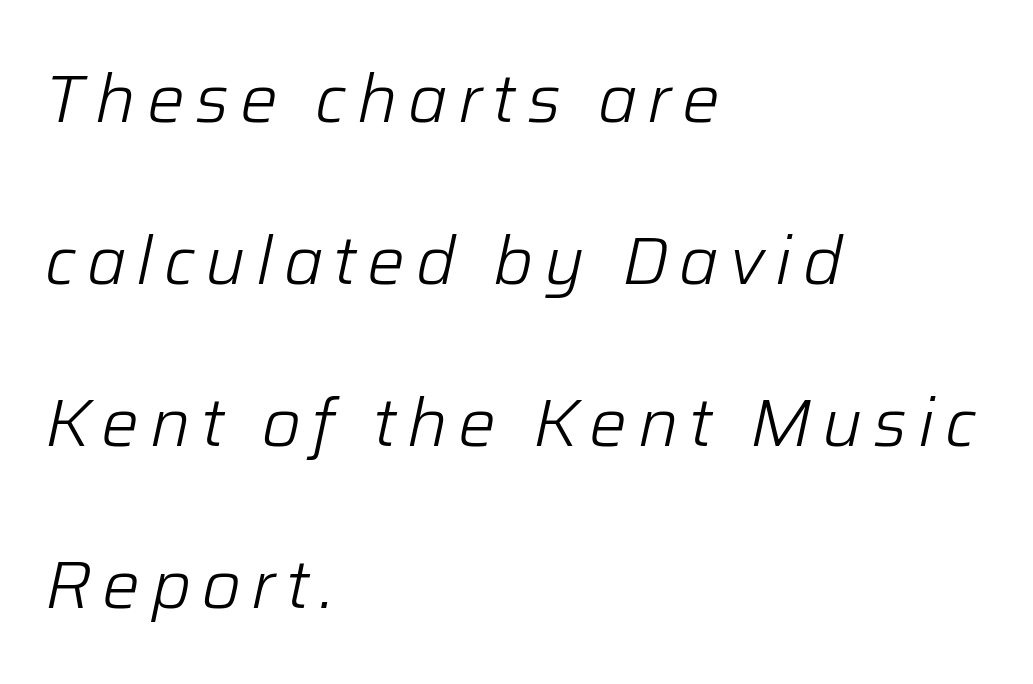
Slant detected: the letters are inclined. Spacing verdict: proportional, widths tailored to each character. The font is comparable to plain body text, perhaps lighter. The area under the type is left untouched.
